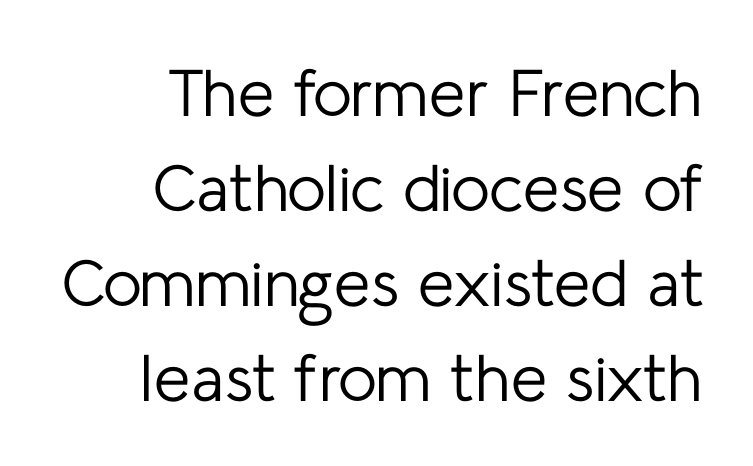
Q: Is the text bold? A: No.
Q: Is the text italic (slanted)? A: No, it is upright.
Q: Is the typeface a serif or a sans-serif typeface? A: Sans-serif.
Q: Is the text underlined? A: No.
Q: How is the paragraph aligned? A: Right-aligned.
Q: Is the spacing between letters normal or unusually wide? A: Normal.
Q: Is the spacing between lines tight, normal or loose? A: Normal.
Q: Width (condensed, normal, or wide)? A: Normal.
Q: Stroke contrast? A: Low.
Q: x-height? A: Medium.
Q: Monospaced? A: No.
